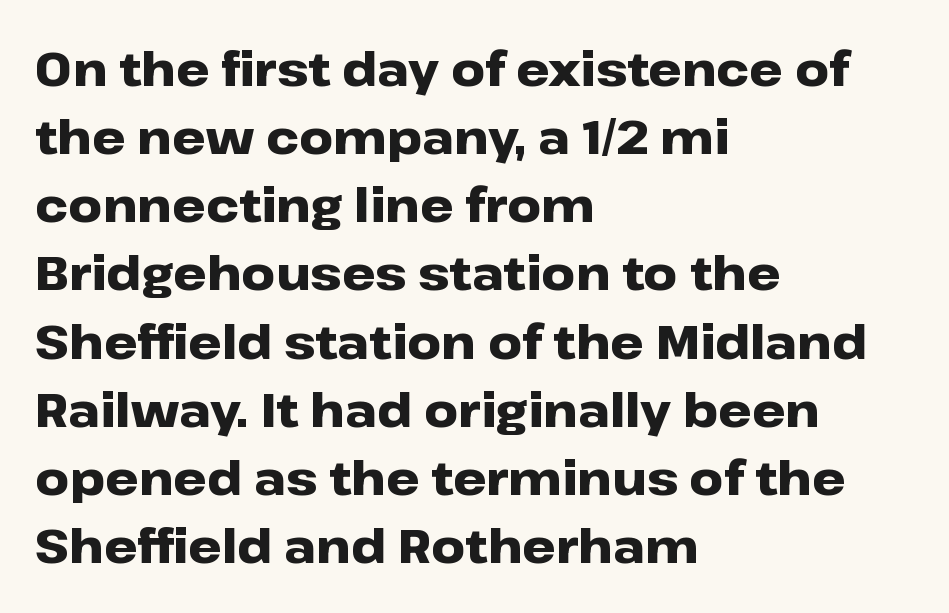
The image shows 47 px heavy, wide sans-serif type, upright; set left-aligned, normal line spacing (1.45x), normal letter spacing, not underlined; low stroke contrast and a medium x-height.
